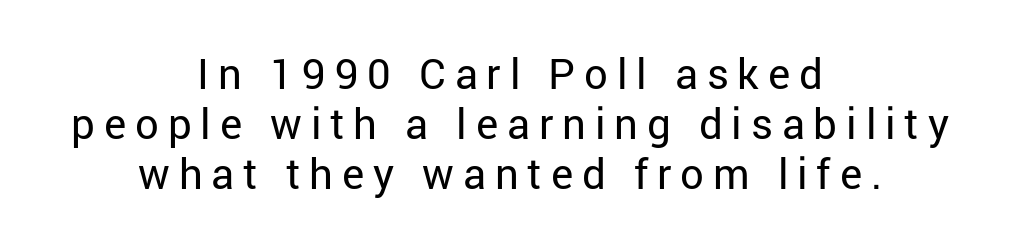
The image shows 42 px regular-weight sans-serif type, upright; set centered, line spacing 1.19x, unusually wide letter spacing (+0.21 em), not underlined; low stroke contrast and a medium x-height.
